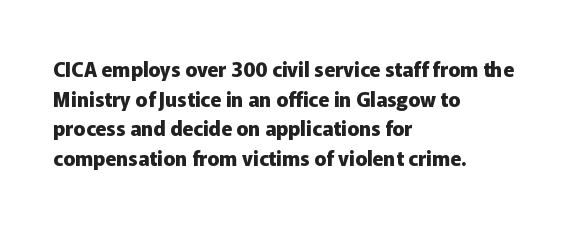
{"italic": "no", "bold": "yes", "underline": "no", "align": "left", "line_spacing": "normal", "line_spacing_ratio": 1.48, "letter_spacing": "normal", "letter_spacing_em": 0.0, "glyph_px": 20}
